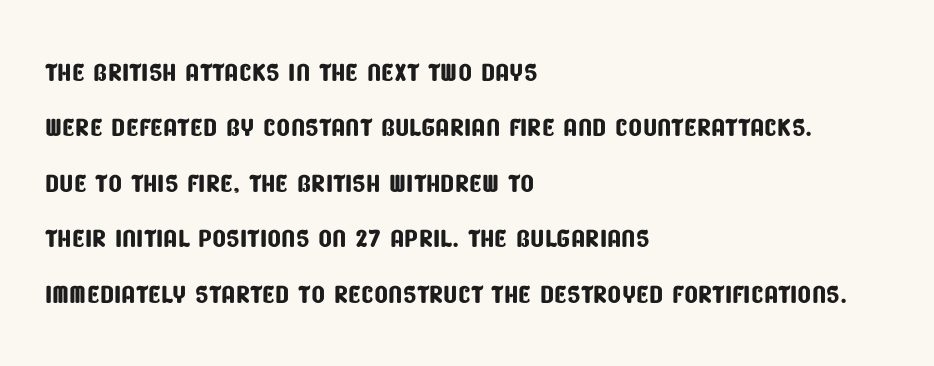
The image shows 36 px condensed sans-serif type; set left-aligned, normal line spacing (1.54x), normal letter spacing, not underlined; low stroke contrast and a large x-height.
